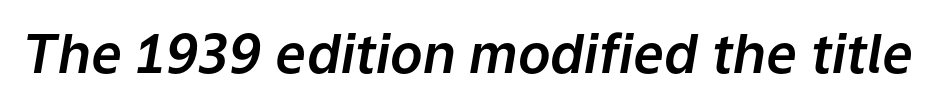
Descenders hang freely into open space. This sample uses an oblique cut, with every glyph tilted off the vertical. Looks like regular typesetting: each glyph gets only the width it needs. Observe the ordinary spacing: letters are neighbours, not strangers.
